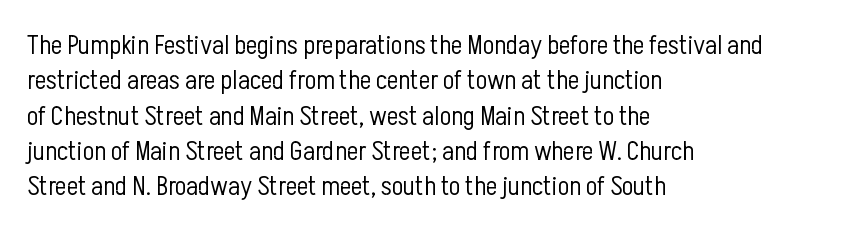
Q: Is the text bold? A: No.
Q: Is the text italic (slanted)? A: No, it is upright.
Q: Is the text underlined? A: No.
Q: How is the paragraph aligned? A: Left-aligned.
Q: Is the spacing between letters normal or unusually wide? A: Normal.
Q: Is the spacing between lines tight, normal or loose? A: Normal.
